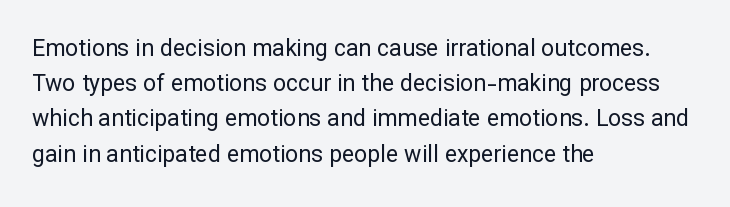
A typesetter would call this leading conventional body-copy spacing. Casual observation: everything's shoved over to the left. Counters stay open thanks to moderate or lighter strokes. The lettering stays uniformly vertical, giving the passage a roman look. No extra tracking has been applied to these lines. The gap between lines stays unmarked.
